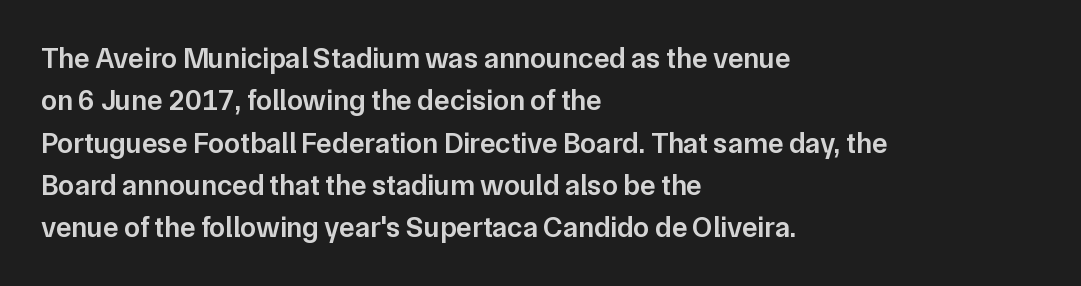
Q: Is the text bold? A: Semi-bold.
Q: Is the text italic (slanted)? A: No, it is upright.
Q: Is the typeface a serif or a sans-serif typeface? A: Sans-serif.
Q: Is the text underlined? A: No.
Q: How is the paragraph aligned? A: Left-aligned.
Q: Is the spacing between letters normal or unusually wide? A: Normal.
Q: Is the spacing between lines tight, normal or loose? A: Normal.
Q: Width (condensed, normal, or wide)? A: Normal.
Q: Stroke contrast? A: Low.
Q: x-height? A: Medium.
Q: Monospaced? A: No.
